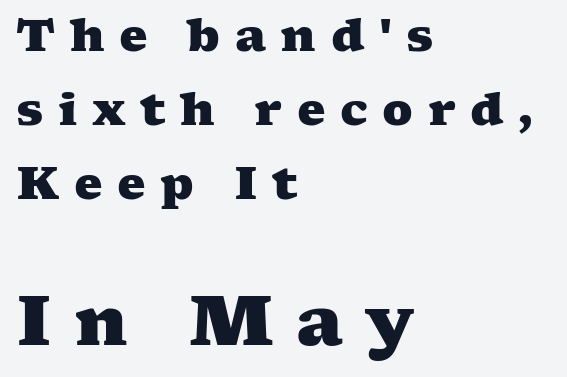
{"serif": "yes", "bold": "yes", "weight": "heavy", "width": "wide", "stroke_contrast": "medium", "x_height": "medium", "monospaced": "no", "underline": "no", "align": "left", "line_spacing": "normal", "line_spacing_ratio": 1.64, "letter_spacing": "wide", "letter_spacing_em": 0.32, "larger_block": "second", "size_ratio": 1.51, "glyph_px": 68}
